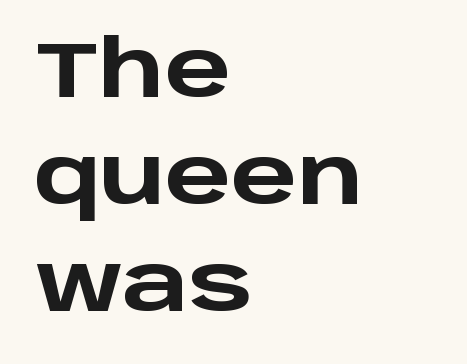
Q: Is the text bold? A: Yes.
Q: Is the text italic (slanted)? A: No, it is upright.
Q: Is the typeface a serif or a sans-serif typeface? A: Sans-serif.
Q: Is the text underlined? A: No.
Q: How is the paragraph aligned? A: Left-aligned.
Q: Is the spacing between letters normal or unusually wide? A: Normal.
Q: Is the spacing between lines tight, normal or loose? A: Normal.
Q: Width (condensed, normal, or wide)? A: Wide.
Q: Stroke contrast? A: Low.
Q: x-height? A: Large.
Q: Monospaced? A: No.
